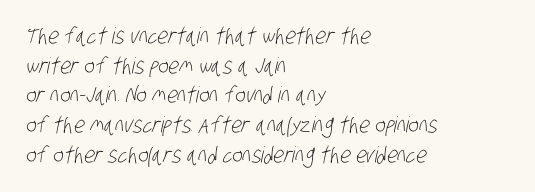
Q: Is the text bold? A: No.
Q: Is the text underlined? A: No.
Q: How is the paragraph aligned? A: Left-aligned.
Q: Is the spacing between letters normal or unusually wide? A: Normal.
Q: Is the spacing between lines tight, normal or loose? A: Normal.
